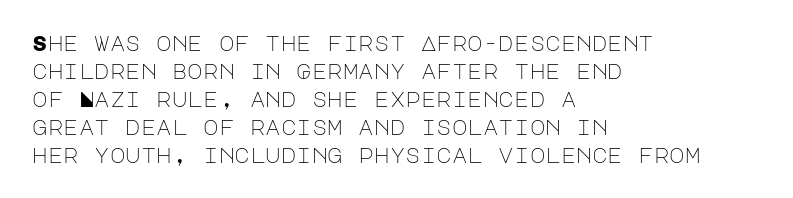
The paragraph has a hard left edge and a soft right edge. Rows of type keep a routine distance in the vertical direction. The letters sit at their default tracking, neither squeezed nor spread. Posture: vertical.
